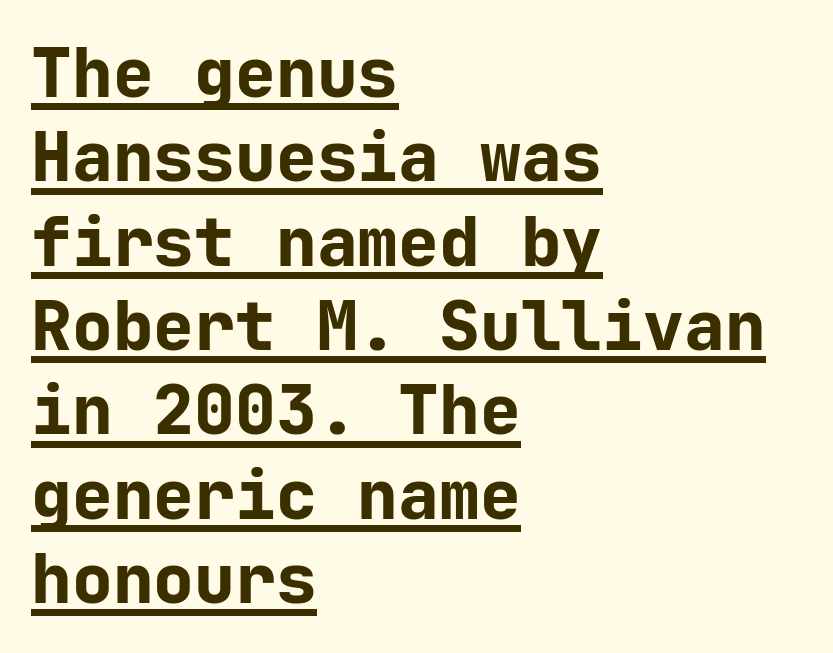
{"serif": "no", "italic": "no", "bold": "yes", "weight": "bold", "width": "normal", "stroke_contrast": "low", "x_height": "medium", "monospaced": "yes", "underline": "yes", "align": "left", "line_spacing_ratio": 1.24, "letter_spacing": "normal", "letter_spacing_em": 0.0, "glyph_px": 68}
